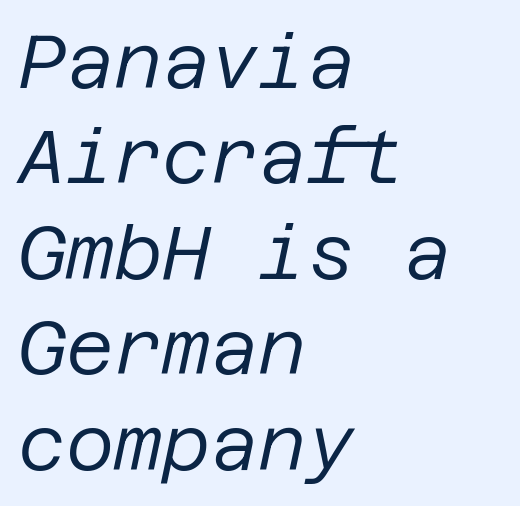
The specimen reads as italic at a glance. Honestly, the row spacing looks completely unremarkable. These glyphs show unthickened strokes, regular width or finer. Letters rest on an invisible, unmarked baseline. Leftover space on each line is placed entirely after the last word. The type is set solid horizontally, with unmodified tracking.
